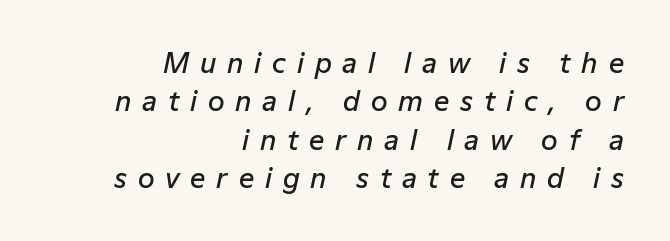
The image shows 27 px text type, italic (leaning right); set right-aligned, normal line spacing (1.42x), unusually wide letter spacing (+0.4 em), not underlined.
